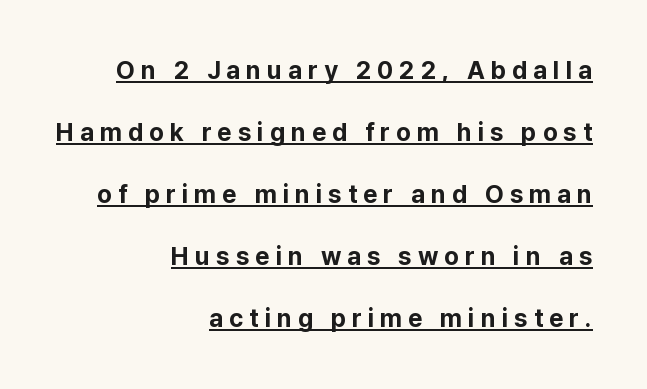
Weight: bold. Does extra space separate the letters? Yes, quite a lot of it. The words here are underlined. Designer's note — italics off, roman on.
